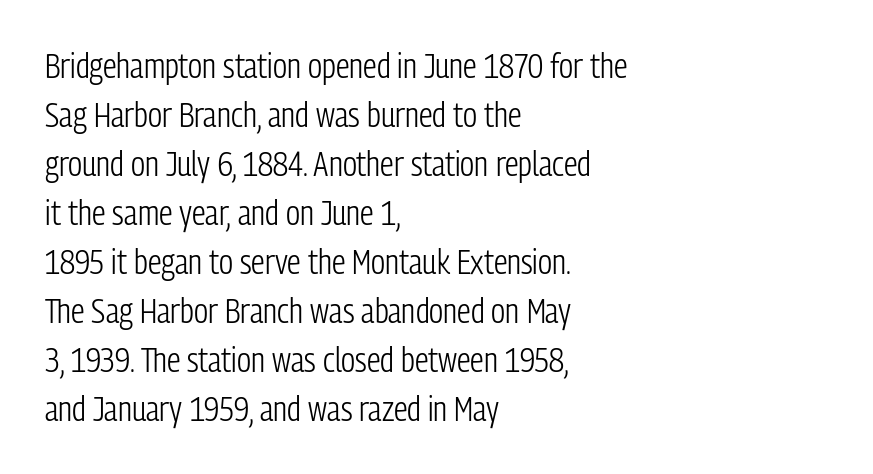
Q: Is the text bold? A: No.
Q: Is the text italic (slanted)? A: No, it is upright.
Q: Is the typeface a serif or a sans-serif typeface? A: Sans-serif.
Q: Is the text underlined? A: No.
Q: How is the paragraph aligned? A: Left-aligned.
Q: Is the spacing between letters normal or unusually wide? A: Normal.
Q: Is the spacing between lines tight, normal or loose? A: Normal.
Q: Width (condensed, normal, or wide)? A: Condensed.
Q: Stroke contrast? A: Low.
Q: x-height? A: Medium.
Q: Monospaced? A: No.
